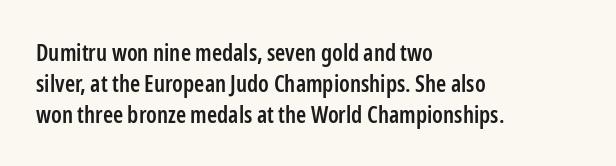
Q: Is the text bold? A: Semi-bold.
Q: Is the text italic (slanted)? A: No, it is upright.
Q: Is the text underlined? A: No.
Q: How is the paragraph aligned? A: Left-aligned.
Q: Is the spacing between letters normal or unusually wide? A: Normal.
Q: Is the spacing between lines tight, normal or loose? A: Normal.
